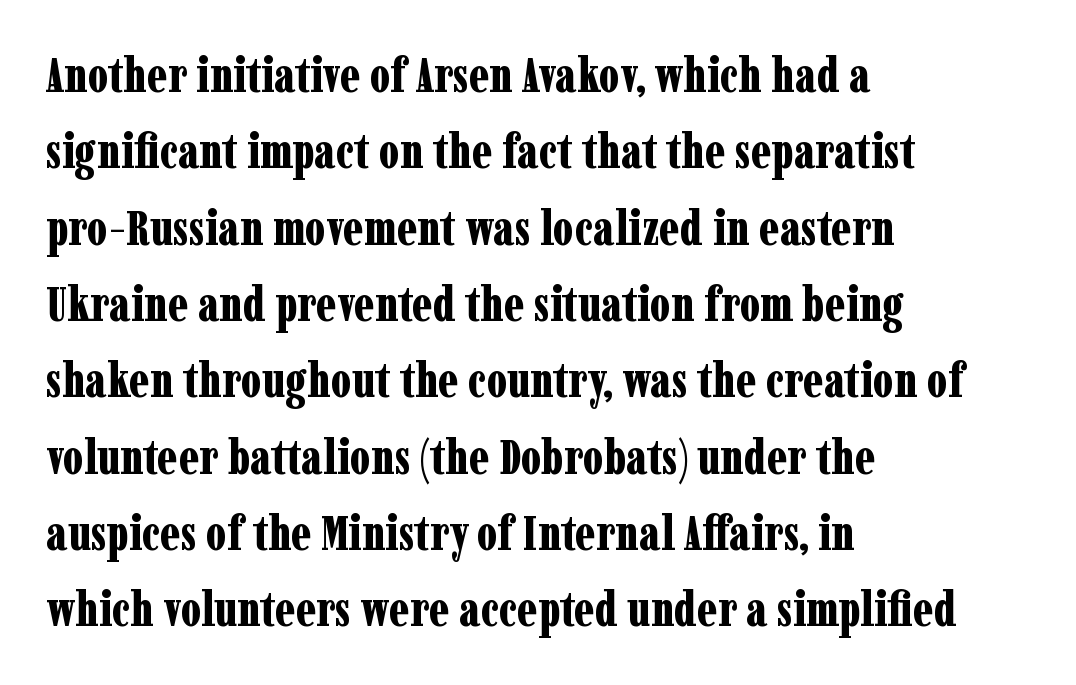
{"serif": "yes", "italic": "no", "bold": "yes", "weight": "bold", "width": "condensed", "stroke_contrast": "low", "x_height": "medium", "monospaced": "no", "underline": "no", "align": "left", "line_spacing": "normal", "line_spacing_ratio": 1.59, "letter_spacing": "normal", "letter_spacing_em": 0.0, "glyph_px": 48}
